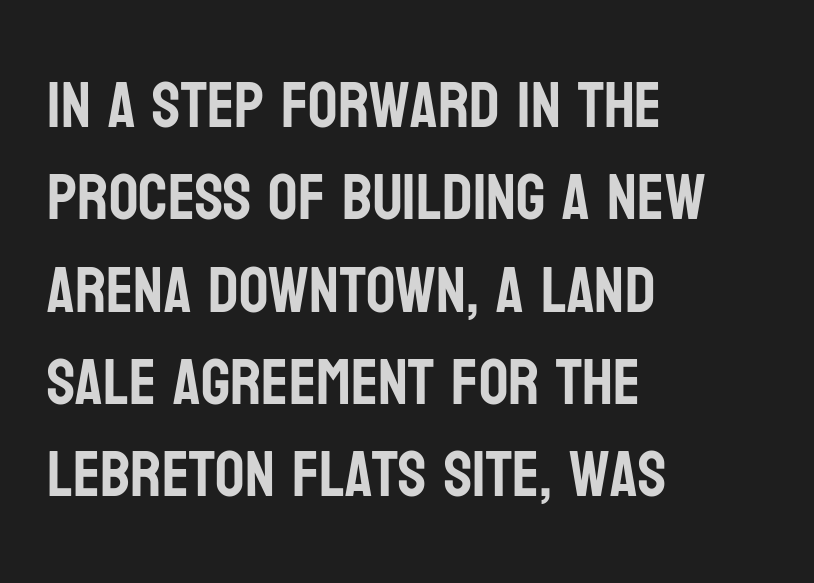
{"serif": "no", "italic": "no", "width": "condensed", "stroke_contrast": "low", "x_height": "large", "monospaced": "no", "underline": "no", "align": "left", "line_spacing": "normal", "line_spacing_ratio": 1.42, "letter_spacing": "normal", "letter_spacing_em": 0.0, "glyph_px": 65}
